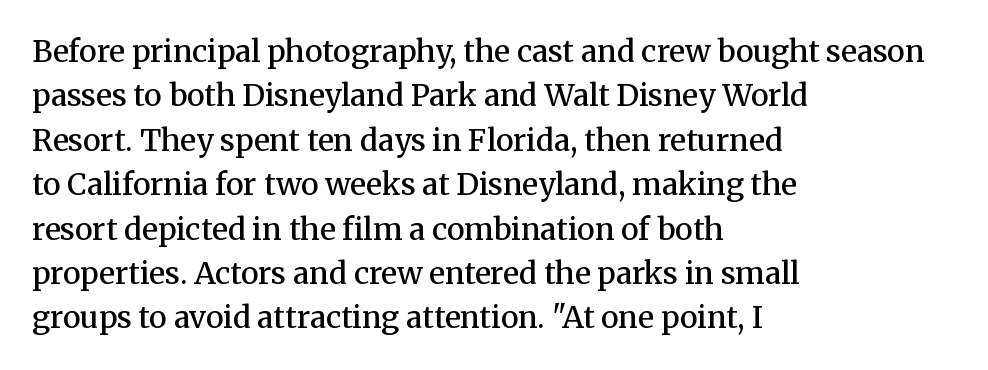
The image shows 30 px semibold serif type, upright; set left-aligned, normal line spacing (1.48x), normal letter spacing, not underlined; medium stroke contrast and a medium x-height.
